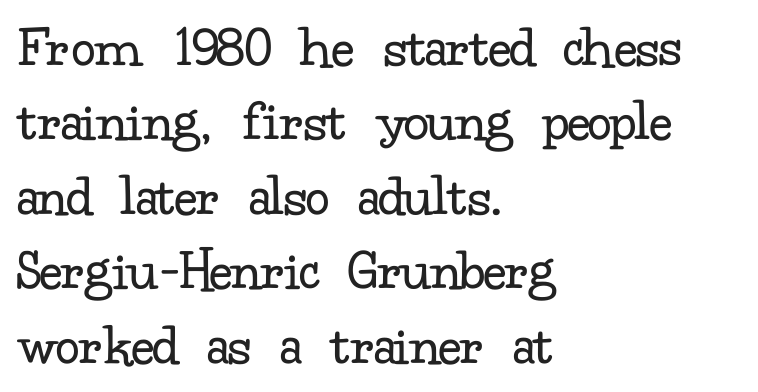
The font family rendered here belongs to the serif group. Type without underlining. The lettering stays uniformly vertical, giving the passage a roman look. Honestly, the letter spacing is just normal — you wouldn't notice it.
